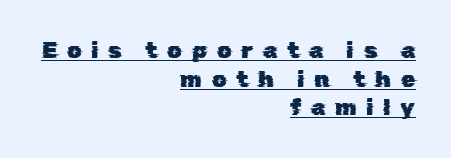
{"underline": "yes", "align": "right", "line_spacing": "normal", "line_spacing_ratio": 1.25, "letter_spacing": "wide", "letter_spacing_em": 0.42, "glyph_px": 23}
